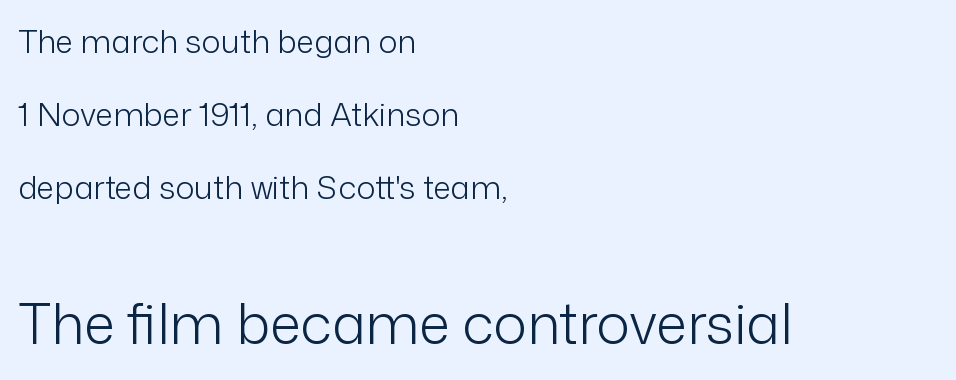
{"serif": "no", "italic": "no", "bold": "no", "weight": "light", "width": "normal", "stroke_contrast": "low", "x_height": "medium", "monospaced": "no", "underline": "no", "align": "left", "line_spacing": "loose", "line_spacing_ratio": 2.28, "letter_spacing": "normal", "letter_spacing_em": 0.0, "larger_block": "second", "size_ratio": 1.75, "glyph_px": 56}
